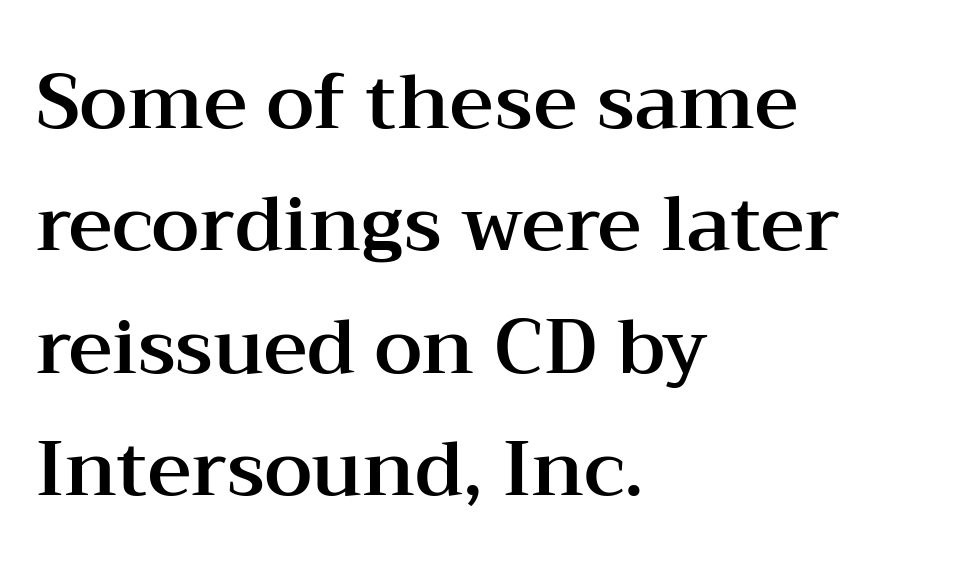
The typography opts for an upright posture over an oblique one. No extra tracking has been applied to these lines. Summary of vertical rhythm: regular, with standard interline spacing. Beneath every word, the page is bare.
